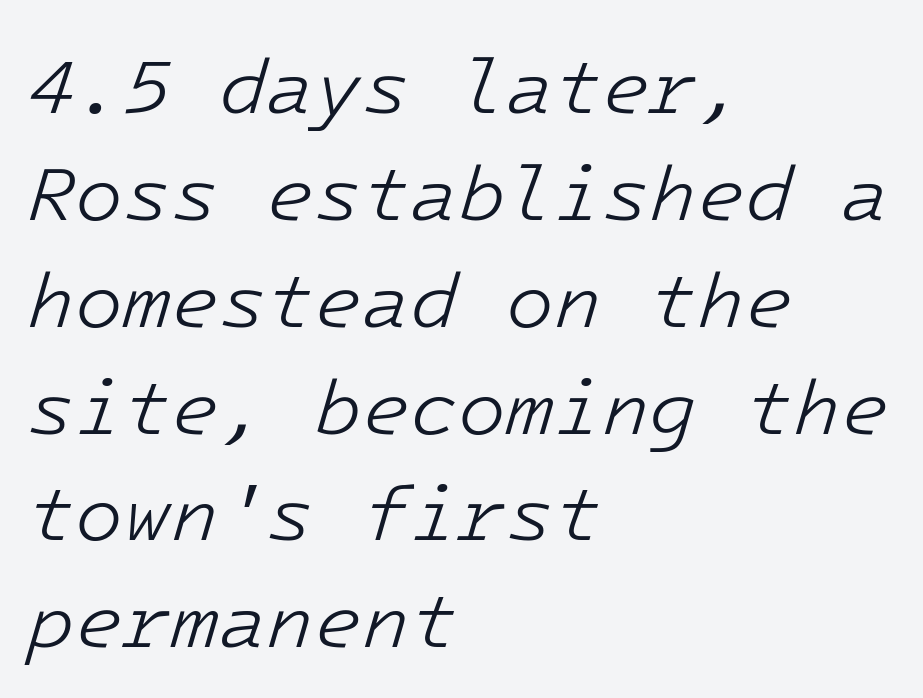
{"italic": "yes", "lean": "right", "slant_degrees": 16, "bold": "no", "weight": "light", "width": "normal", "stroke_contrast": "low", "x_height": "medium", "underline": "no", "align": "left", "line_spacing": "normal", "line_spacing_ratio": 1.37, "letter_spacing": "normal", "letter_spacing_em": 0.0, "glyph_px": 78}
